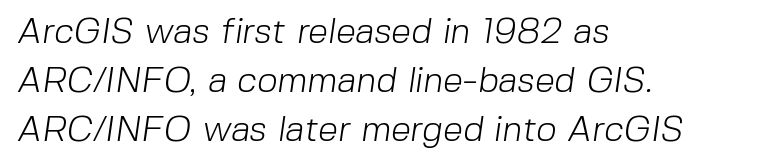
{"serif": "no", "bold": "no", "weight": "light", "width": "normal", "stroke_contrast": "low", "x_height": "medium", "monospaced": "no", "underline": "no", "align": "left", "line_spacing": "normal", "line_spacing_ratio": 1.36, "letter_spacing": "normal", "letter_spacing_em": 0.0, "glyph_px": 36}
